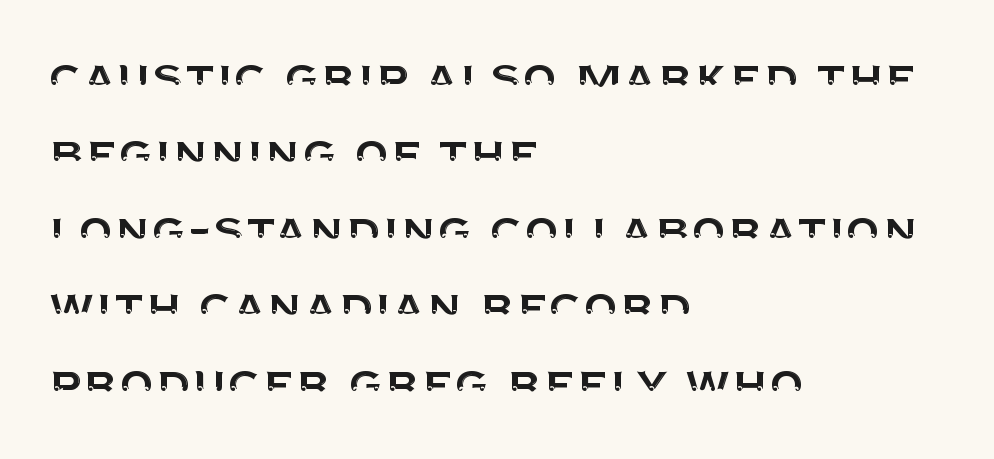
A typesetter would call this proportional, since set widths differ per character. No italicization has been applied; the sample stays upright. If you drew a ruler down the left edge, every line would touch it. Observe the absence of serifs on each vertical stroke in this sample. Honestly, the letter spacing is just normal — you wouldn't notice it. The glyphs are unaccompanied by any horizontal stroke below them.
